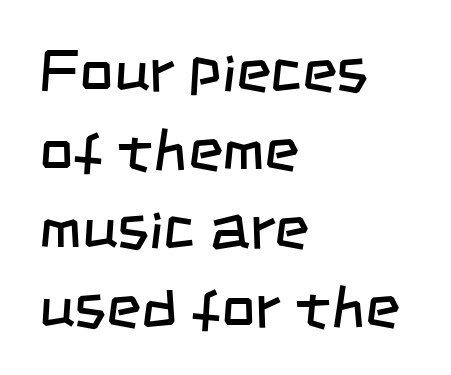
Do the characters align in a grid? No, the font is proportional. The designer left line spacing at the default. Weight: regular or lighter. The text block is weighted toward the left margin, trailing off unevenly rightward.
